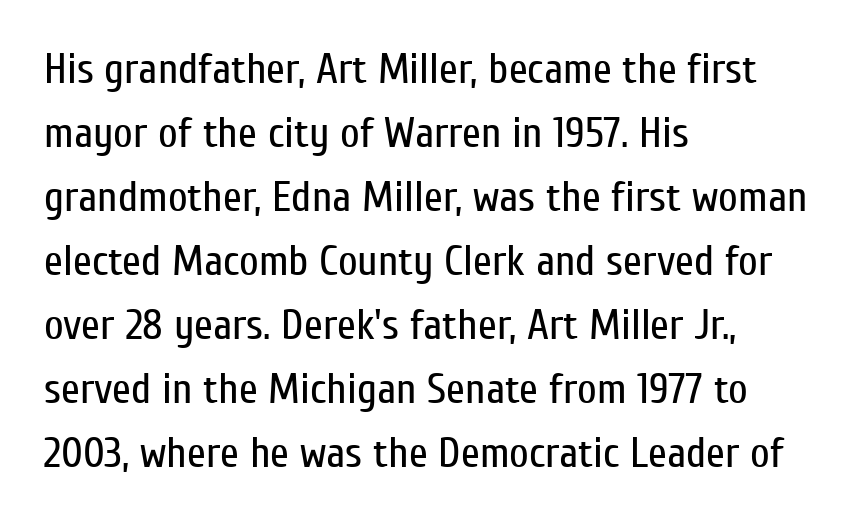
Q: Is the text bold? A: No.
Q: Is the text italic (slanted)? A: No, it is upright.
Q: Is the typeface a serif or a sans-serif typeface? A: Sans-serif.
Q: Is the text underlined? A: No.
Q: How is the paragraph aligned? A: Left-aligned.
Q: Is the spacing between letters normal or unusually wide? A: Normal.
Q: Is the spacing between lines tight, normal or loose? A: Normal.
Q: Width (condensed, normal, or wide)? A: Condensed.
Q: Stroke contrast? A: Low.
Q: x-height? A: Medium.
Q: Monospaced? A: No.
